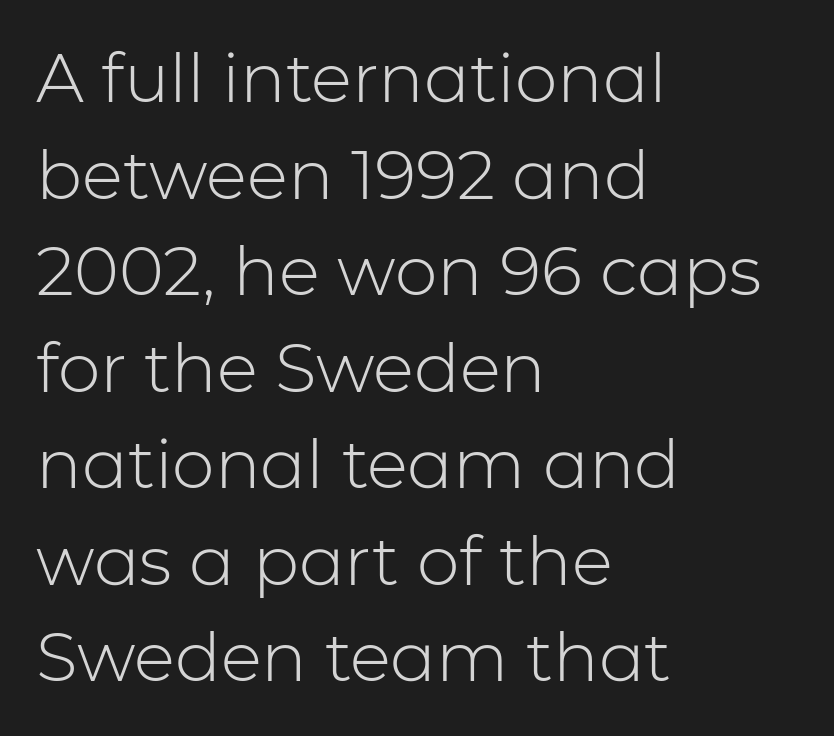
{"serif": "no", "italic": "no", "bold": "no", "weight": "light", "width": "normal", "stroke_contrast": "low", "x_height": "medium", "monospaced": "no", "underline": "no", "align": "left", "line_spacing": "normal", "line_spacing_ratio": 1.42, "letter_spacing": "normal", "letter_spacing_em": 0.0, "glyph_px": 68}
